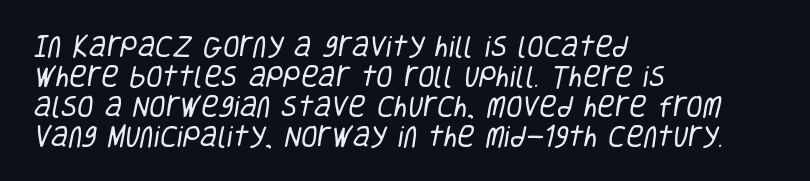
Q: Is the text bold? A: No.
Q: Is the text underlined? A: No.
Q: How is the paragraph aligned? A: Left-aligned.
Q: Is the spacing between letters normal or unusually wide? A: Normal.
Q: Is the spacing between lines tight, normal or loose? A: Normal.
